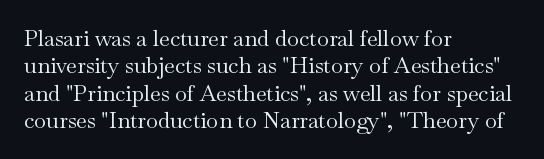
{"italic": "no", "bold": "no", "underline": "no", "align": "left", "line_spacing_ratio": 1.24, "letter_spacing": "normal", "letter_spacing_em": 0.0, "glyph_px": 22}
